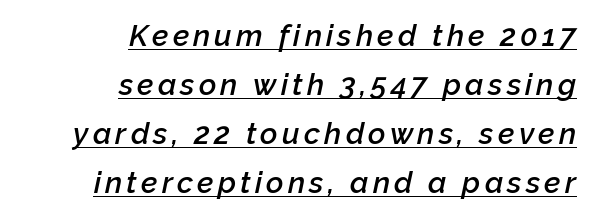
Q: Is the text bold? A: Semi-bold.
Q: Is the text italic (slanted)? A: Yes, it leans right by about 12 degrees.
Q: Is the text underlined? A: Yes.
Q: How is the paragraph aligned? A: Right-aligned.
Q: Is the spacing between lines tight, normal or loose? A: Normal.
Q: Width (condensed, normal, or wide)? A: Normal.
Q: Stroke contrast? A: Low.
Q: x-height? A: Medium.
Q: Monospaced? A: No.
